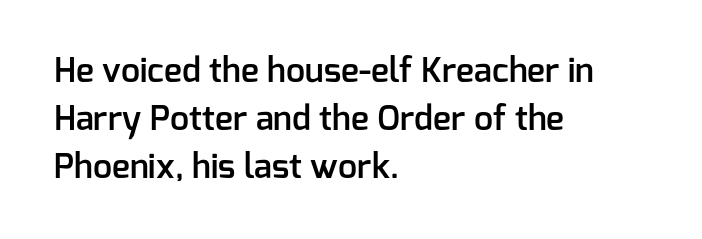
{"serif": "no", "italic": "no", "bold": "semi", "weight": "semibold", "width": "normal", "stroke_contrast": "low", "x_height": "medium", "monospaced": "no", "underline": "no", "align": "left", "line_spacing": "normal", "line_spacing_ratio": 1.41, "letter_spacing": "normal", "letter_spacing_em": 0.0, "glyph_px": 34}
